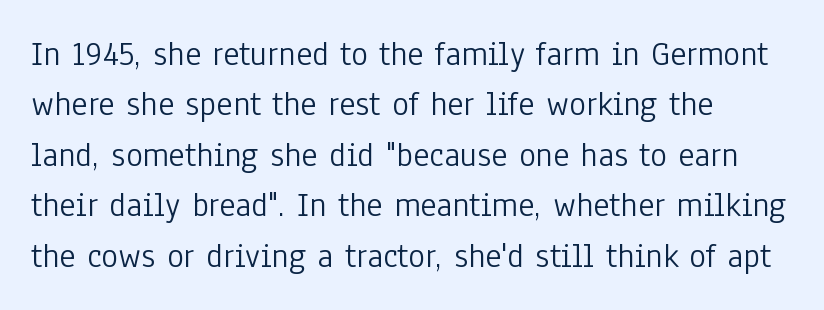
{"serif": "no", "italic": "no", "bold": "no", "weight": "light", "width": "condensed", "stroke_contrast": "low", "x_height": "medium", "monospaced": "no", "underline": "no", "align": "left", "line_spacing": "normal", "line_spacing_ratio": 1.44, "letter_spacing": "normal", "letter_spacing_em": 0.0, "glyph_px": 35}
